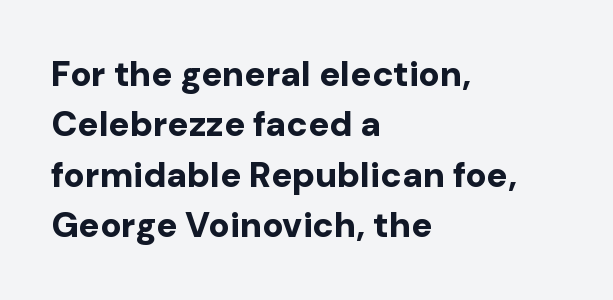
This rendering employs a face without finishing strokes, i.e., a sans-serif. How are the letters spaced? Ordinarily, with no added tracking. The lettering holds an erect, upright posture throughout. The foot of each line stays bare and open. Successive baselines arrive at the customary interval. The ragged edge is on the right, which tells us the setting is flush left.
